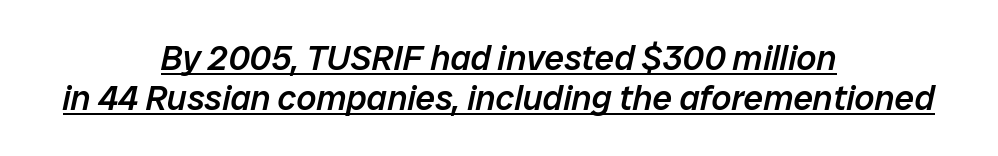
The image shows 35 px semibold type, italic (leaning right); set centered, tight line spacing (1.14x), normal letter spacing, underlined; low stroke contrast and a medium x-height.
